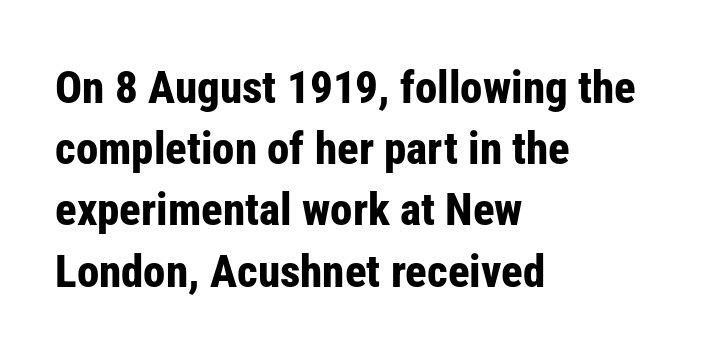
{"serif": "no", "italic": "no", "bold": "yes", "weight": "bold", "width": "condensed", "stroke_contrast": "low", "x_height": "medium", "monospaced": "no", "underline": "no", "align": "left", "line_spacing": "normal", "line_spacing_ratio": 1.36, "letter_spacing": "normal", "letter_spacing_em": 0.0, "glyph_px": 45}
